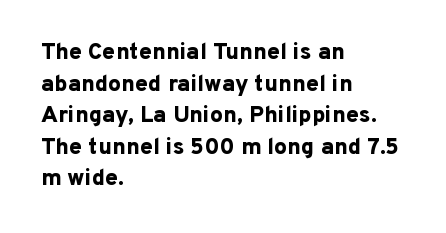
One glance says typical: line gaps are just what's usual. The letters stand upright; this is a roman face. These lines stack with their left ends in a neat column. Bold? Absolutely — the strokes are thick and heavy.
